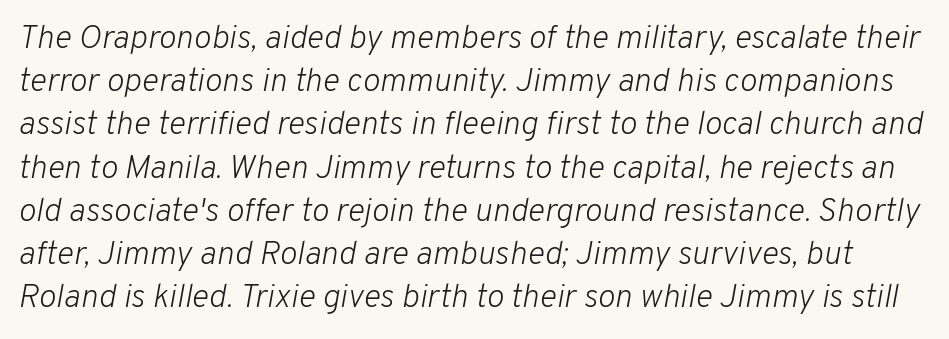
{"italic": "yes", "lean": "right", "slant_degrees": 10, "bold": "no", "weight": "light", "width": "normal", "stroke_contrast": "low", "x_height": "medium", "monospaced": "no", "underline": "no", "line_spacing": "normal", "line_spacing_ratio": 1.31, "letter_spacing": "normal", "letter_spacing_em": 0.0, "glyph_px": 33}
